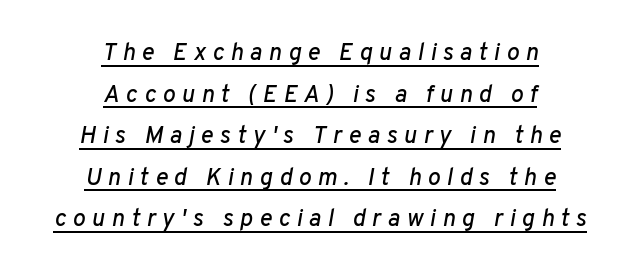
The image shows 24 px text type, italic (leaning right); set centered, line spacing 1.73x, unusually wide letter spacing (+0.27 em), underlined.
